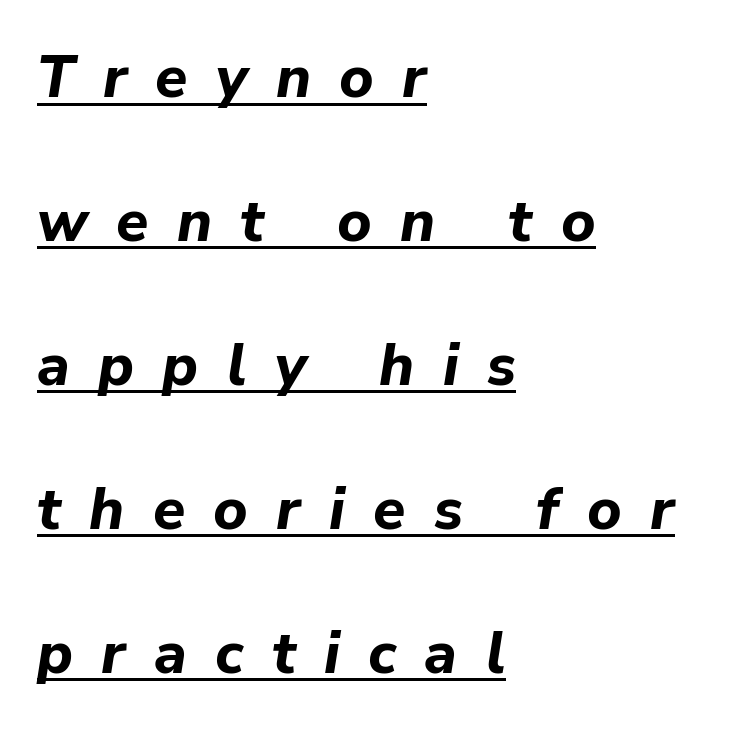
A rule runs beneath these lines of type. The rendering uses natural spacing where letterforms have individual widths. Italic? Definitely — the glyphs are oblique. Reading down the block, your eye returns to a fixed left position each line.
